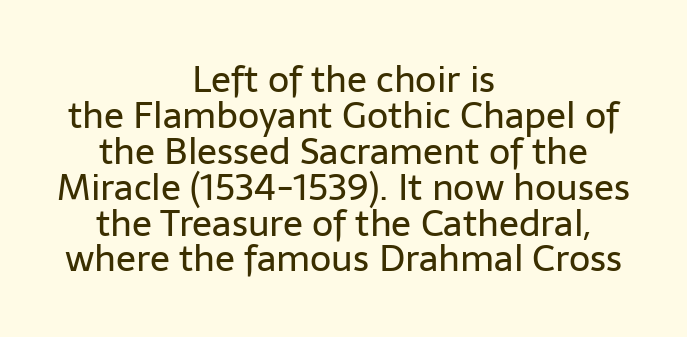
Letters rest on an invisible, unmarked baseline. A light-to-regular cut is what we see here. Look at the tracking — it's just the regular setting, nothing added. Proportional: the letters do not fall into vertical columns. Characters remain perfectly vertical along every line.
